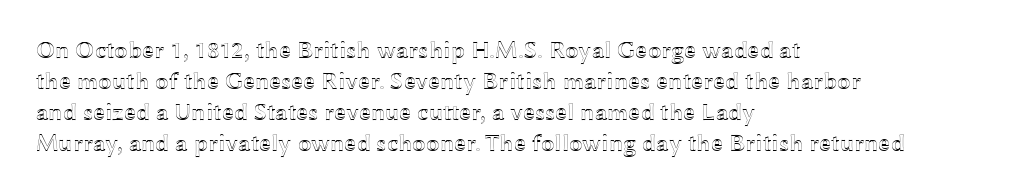
{"italic": "no", "underline": "no", "align": "left", "line_spacing": "normal", "line_spacing_ratio": 1.29, "letter_spacing": "normal", "letter_spacing_em": 0.0, "glyph_px": 24}
